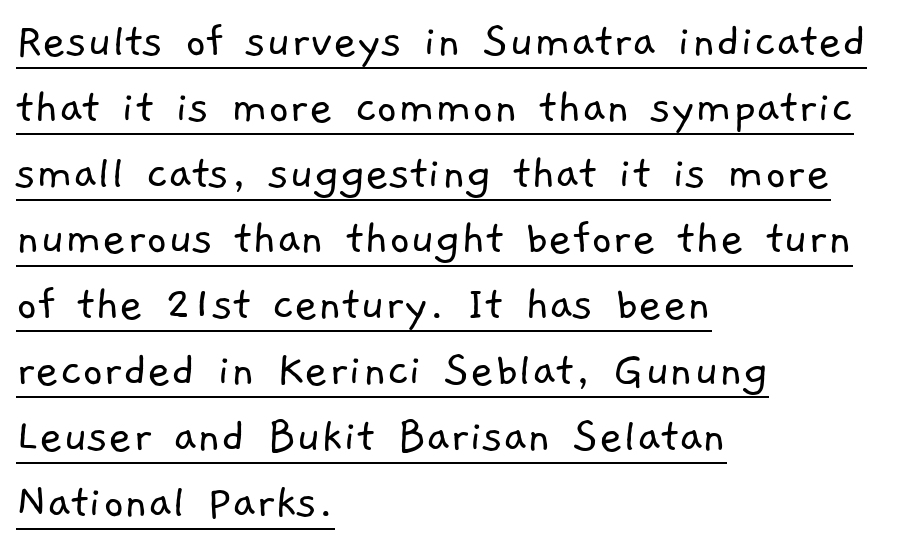
Q: Is the text bold? A: No.
Q: Is the typeface a serif or a sans-serif typeface? A: Sans-serif.
Q: Is the text underlined? A: Yes.
Q: How is the paragraph aligned? A: Left-aligned.
Q: Is the spacing between letters normal or unusually wide? A: Normal.
Q: Is the spacing between lines tight, normal or loose? A: Normal.
Q: Width (condensed, normal, or wide)? A: Normal.
Q: Stroke contrast? A: Low.
Q: x-height? A: Medium.
Q: Monospaced? A: No.
